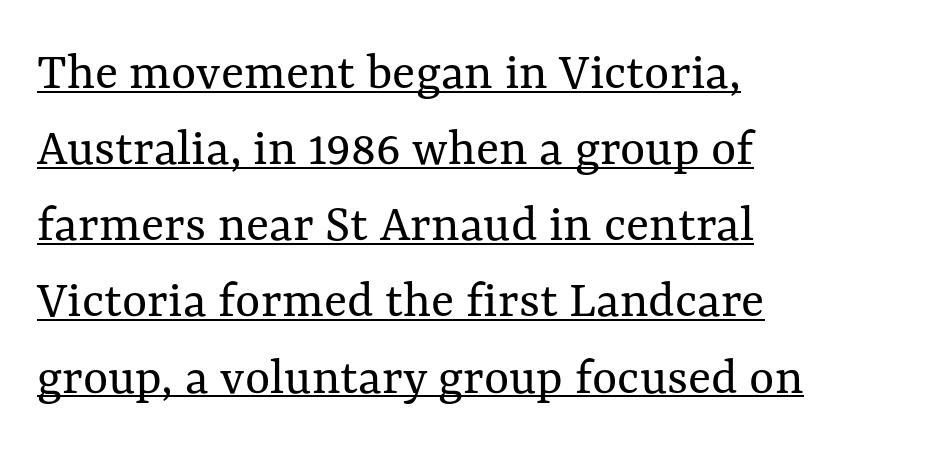
{"italic": "no", "bold": "no", "weight": "regular", "width": "normal", "stroke_contrast": "medium", "x_height": "medium", "monospaced": "no", "underline": "yes", "align": "left", "line_spacing": "normal", "line_spacing_ratio": 1.41, "letter_spacing": "normal", "letter_spacing_em": 0.0, "glyph_px": 54}
